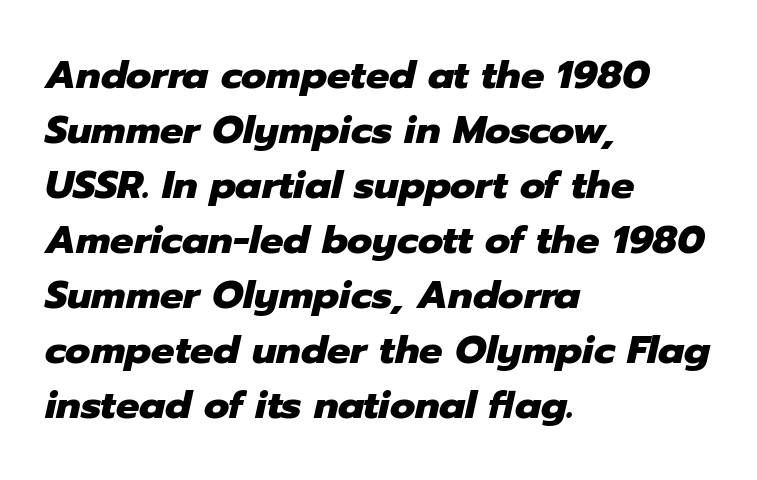
The image shows 39 px heavy type, italic (leaning right); set left-aligned, normal line spacing (1.41x), normal letter spacing, not underlined; low stroke contrast and a medium x-height.
